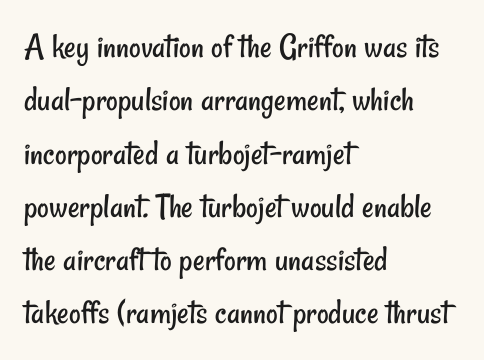
Q: Is the text bold? A: No.
Q: Is the typeface a serif or a sans-serif typeface? A: Sans-serif.
Q: Is the text underlined? A: No.
Q: How is the paragraph aligned? A: Left-aligned.
Q: Is the spacing between letters normal or unusually wide? A: Normal.
Q: Is the spacing between lines tight, normal or loose? A: Normal.
Q: Width (condensed, normal, or wide)? A: Condensed.
Q: Stroke contrast? A: Low.
Q: x-height? A: Small.
Q: Monospaced? A: No.
